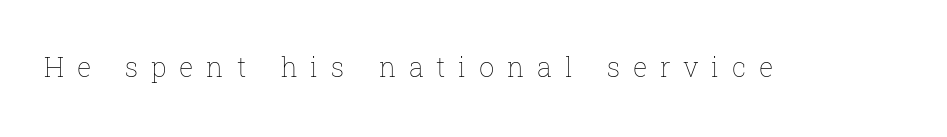
The image shows 27 px text type, upright; set unusually wide letter spacing (+0.47 em), not underlined.
